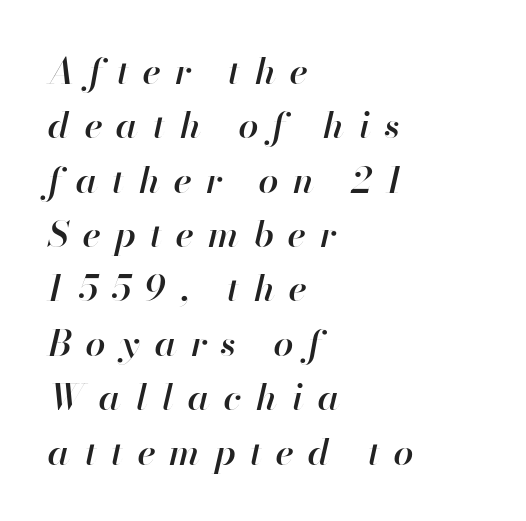
{"italic": "yes", "lean": "right", "slant_degrees": 13, "bold": "semi", "weight": "semibold", "width": "normal", "stroke_contrast": "high", "x_height": "small", "monospaced": "no", "underline": "no", "align": "left", "line_spacing": "normal", "line_spacing_ratio": 1.51, "letter_spacing": "wide", "letter_spacing_em": 0.4, "glyph_px": 36}
